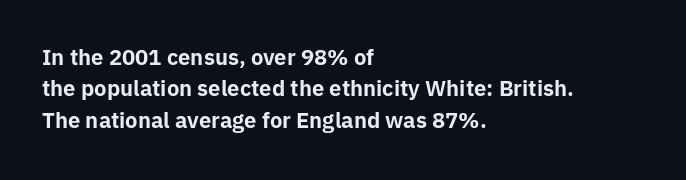
{"italic": "no", "bold": "yes", "underline": "no", "align": "left", "line_spacing": "normal", "line_spacing_ratio": 1.5, "letter_spacing": "normal", "letter_spacing_em": 0.0, "glyph_px": 21}
